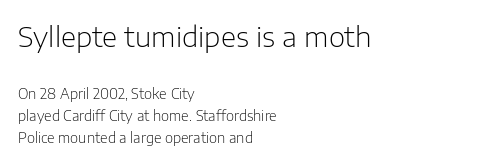
Q: Is the text bold? A: No.
Q: Is the text italic (slanted)? A: No, it is upright.
Q: Is the typeface a serif or a sans-serif typeface? A: Sans-serif.
Q: Is the text underlined? A: No.
Q: How is the paragraph aligned? A: Left-aligned.
Q: Is the spacing between letters normal or unusually wide? A: Normal.
Q: Is the spacing between lines tight, normal or loose? A: Normal.
Q: Which block of text is set in a larger size, the first (top) or the second (bottom)? A: The first (top) one.
Q: Width (condensed, normal, or wide)? A: Normal.
Q: Stroke contrast? A: Low.
Q: x-height? A: Medium.
Q: Monospaced? A: No.
